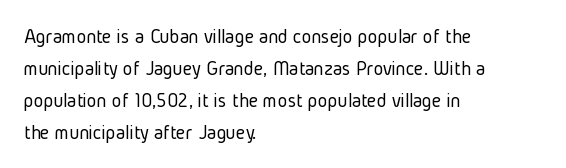
Vertical strokes here are truly vertical. The paragraph has a hard left edge and a soft right edge. The rendering uses a moderate line-height, typical for paragraphs. The cut favours lightness, reaching ordinary text weight at its darkest.
